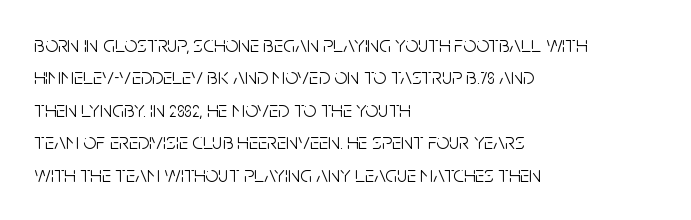
The tracking reads as untouched default to a designer's eye. Layout note: lines flush left. Students, observe: this is what conventionally led text looks like. Underline: absent.
